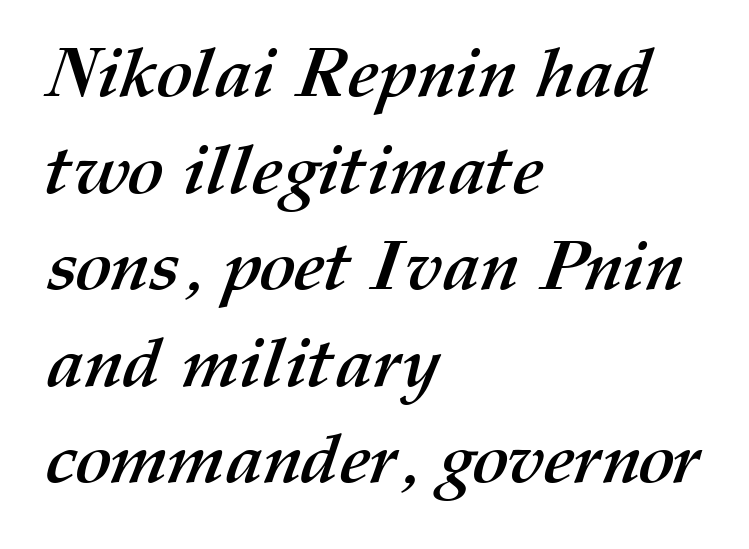
The image shows 69 px semibold type; set left-aligned, normal line spacing (1.4x), normal letter spacing, not underlined; medium stroke contrast and a medium x-height.
